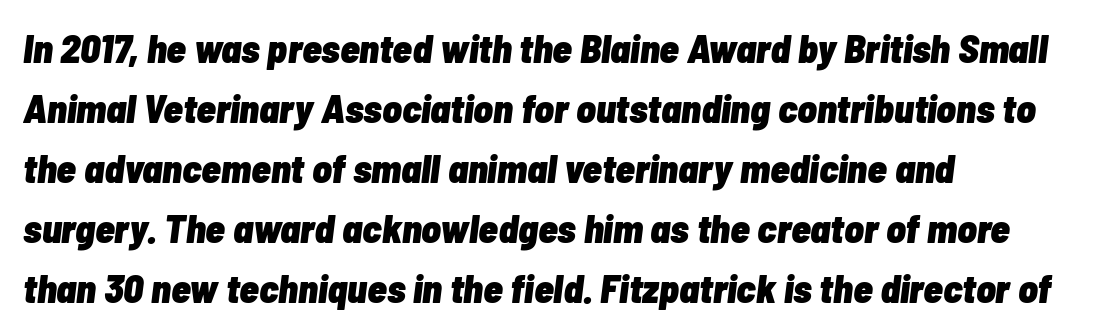
{"italic": "yes", "lean": "right", "slant_degrees": 7, "bold": "yes", "weight": "heavy", "width": "condensed", "stroke_contrast": "low", "x_height": "medium", "monospaced": "no", "underline": "no", "align": "left", "line_spacing": "normal", "line_spacing_ratio": 1.5, "letter_spacing": "normal", "letter_spacing_em": 0.0, "glyph_px": 40}
